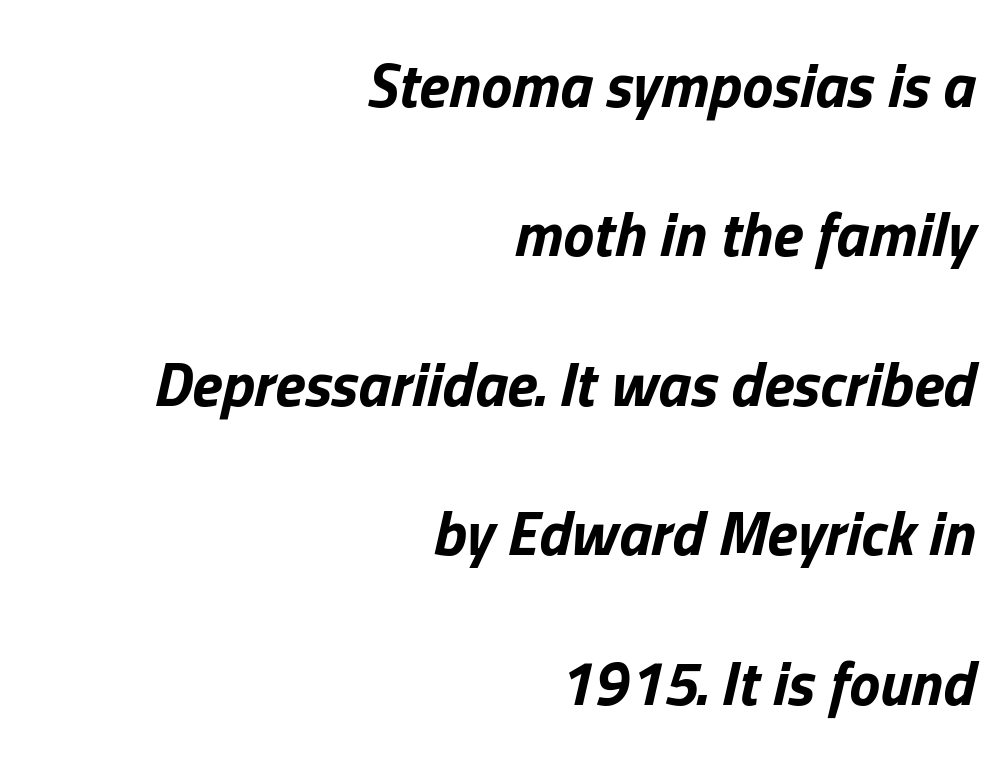
Slant detected: the letters are inclined. These lines stack with their right ends in a neat column. Widely set lines give the paragraph a tall, airy silhouette. Summary of weight: heavy, a full bold.
